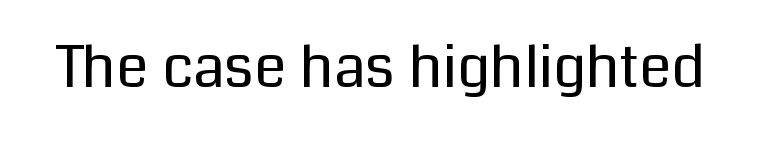
The image shows 58 px regular-weight sans-serif type, upright; set normal letter spacing, not underlined; low stroke contrast and a medium x-height.
